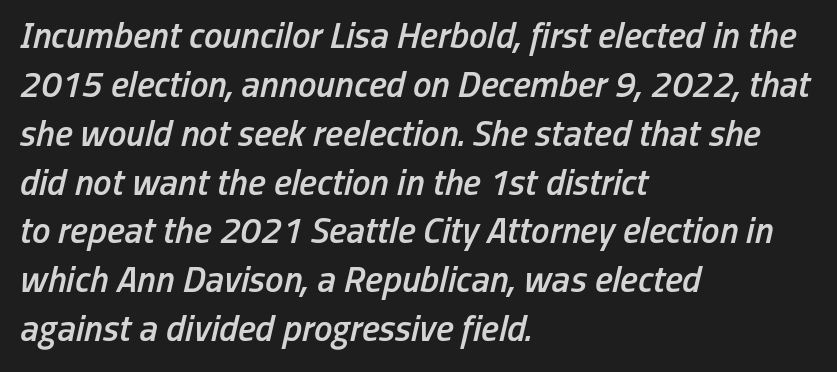
Q: Is the text bold? A: Semi-bold.
Q: Is the text italic (slanted)? A: Yes, it leans right by about 13 degrees.
Q: Is the text underlined? A: No.
Q: How is the paragraph aligned? A: Left-aligned.
Q: Is the spacing between letters normal or unusually wide? A: Normal.
Q: Is the spacing between lines tight, normal or loose? A: Normal.
Q: Width (condensed, normal, or wide)? A: Condensed.
Q: Stroke contrast? A: Low.
Q: x-height? A: Medium.
Q: Monospaced? A: No.
